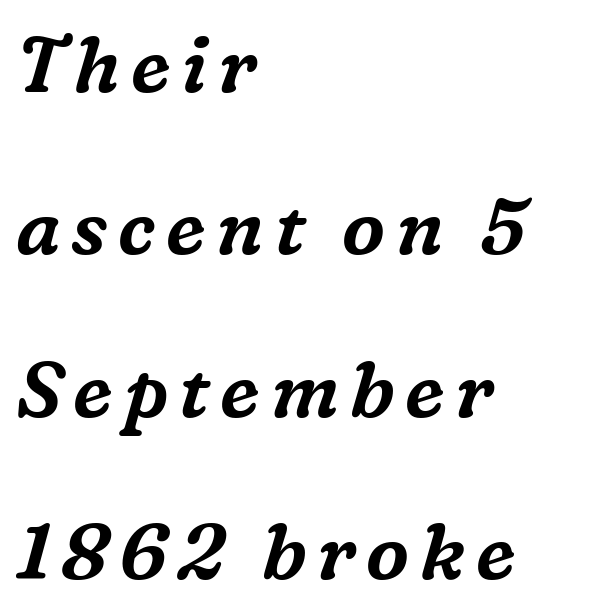
Q: Is the text italic (slanted)? A: Yes, it leans right by about 16 degrees.
Q: Is the typeface a serif or a sans-serif typeface? A: Serif.
Q: Is the text underlined? A: No.
Q: How is the paragraph aligned? A: Left-aligned.
Q: Is the spacing between lines tight, normal or loose? A: Loose.
Q: Width (condensed, normal, or wide)? A: Normal.
Q: Stroke contrast? A: Medium.
Q: x-height? A: Medium.
Q: Monospaced? A: No.
